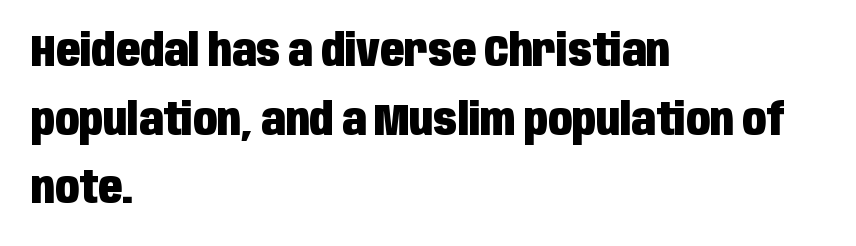
{"serif": "no", "italic": "no", "bold": "yes", "weight": "heavy", "width": "condensed", "stroke_contrast": "low", "x_height": "large", "monospaced": "no", "underline": "no", "align": "left", "line_spacing": "normal", "line_spacing_ratio": 1.56, "letter_spacing": "normal", "letter_spacing_em": 0.0, "glyph_px": 44}
